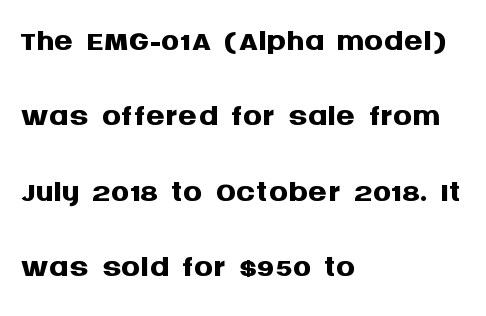
Q: Is the text bold? A: Yes.
Q: Is the text italic (slanted)? A: No, it is upright.
Q: Is the typeface a serif or a sans-serif typeface? A: Sans-serif.
Q: Is the text underlined? A: No.
Q: How is the paragraph aligned? A: Left-aligned.
Q: Is the spacing between letters normal or unusually wide? A: Normal.
Q: Is the spacing between lines tight, normal or loose? A: Normal.
Q: Width (condensed, normal, or wide)? A: Normal.
Q: Stroke contrast? A: Medium.
Q: x-height? A: Large.
Q: Monospaced? A: No.
